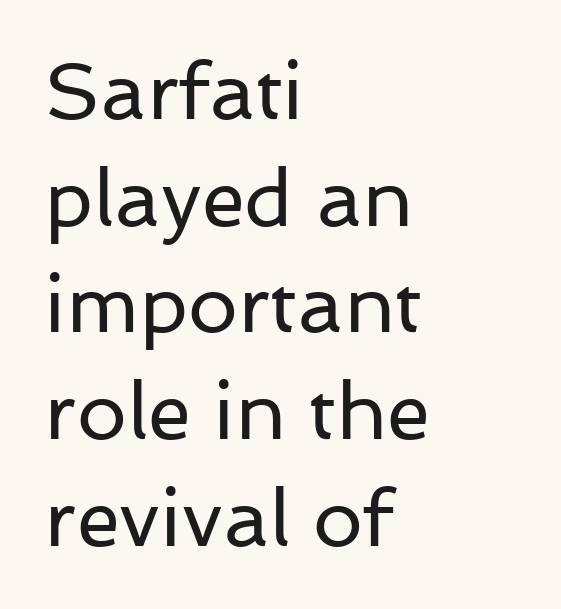
The image shows 79 px regular-weight sans-serif type, upright; set left-aligned, normal line spacing (1.35x), normal letter spacing, not underlined; low stroke contrast and a medium x-height.
